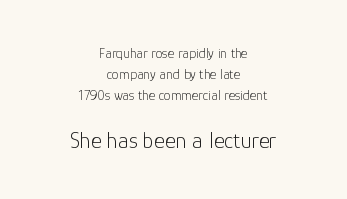
The image shows 23 px text type, upright; set centered, normal line spacing (1.51x), normal letter spacing, not underlined; the second (bottom) block is 1.64x larger.
